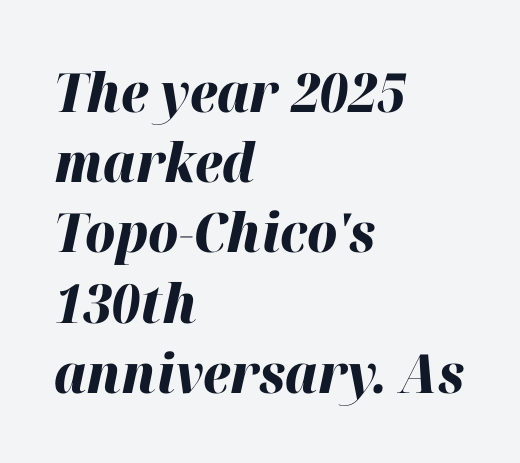
The compositor pushed each line to the left boundary. Reading down the column, the eye jumps a familiar distance to each next line. Rule under the text: the space is simply empty. Students, this is bold: see how much ink each stroke carries. Spacing verdict: proportional, widths tailored to each character. Notice how the stems are inclined rather than vertical — that's the hallmark of italics.
